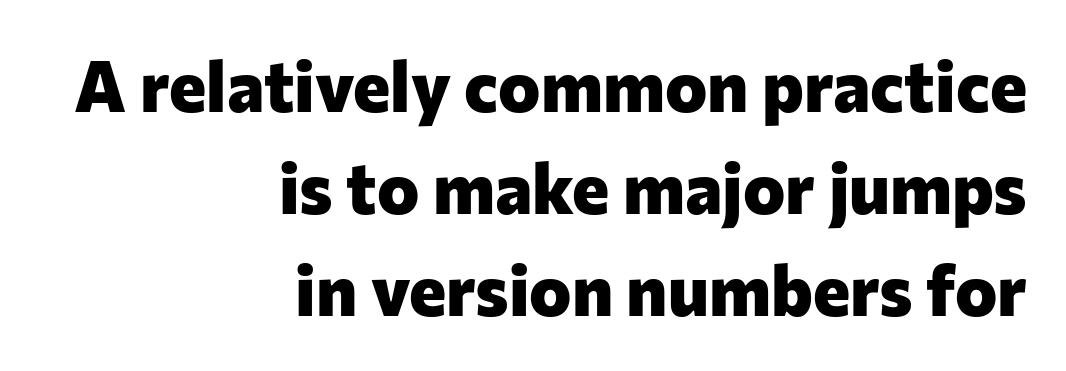
If you measured baseline to baseline, you'd find a middling distance. Characters follow at the spacing the type designer built in. These lines are rendered in a variable-pitch font. Has an underline been added? It has not. This rendering uses right alignment, leaving the left contour irregular.
